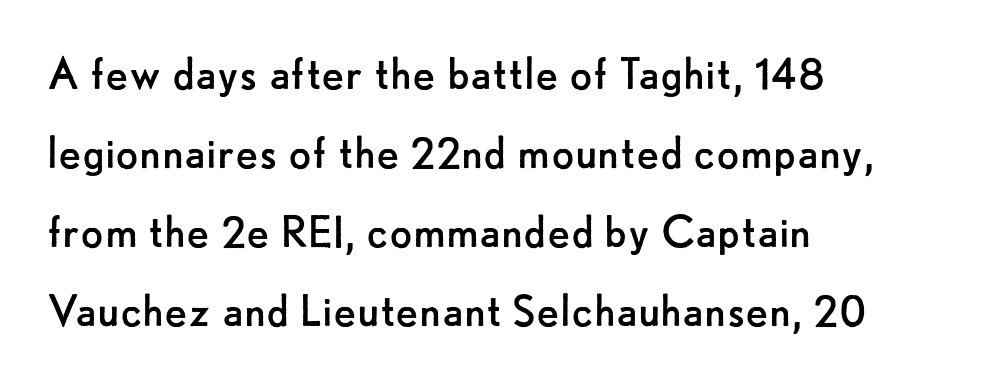
Caption: standard tracking, unaltered. Proportional: the letters do not fall into vertical columns. Line starts are locked; line ends wander. Honestly, there is no underline to notice here at all. To sum up the face: it is a sans, with no serifs.
